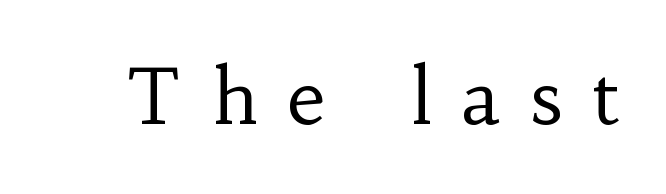
Summary of weight: not heavy and not bold. Words appear elongated and porous because spacing is wide. The rendering uses natural spacing where letterforms have individual widths. These lines were composed using upright roman letters. The type family on display is of the serif kind. The passage shown is not underscored anywhere.
